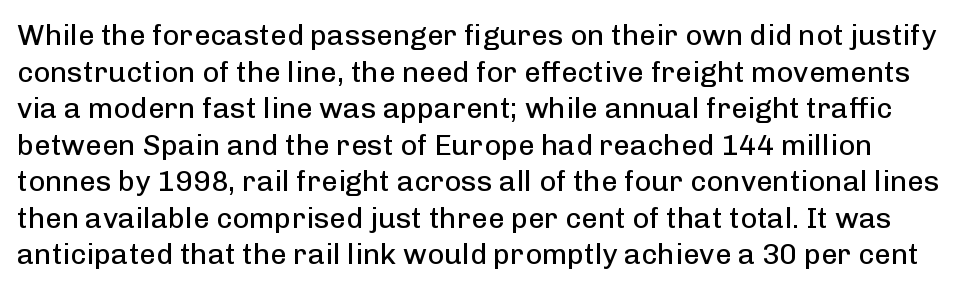
{"serif": "no", "italic": "no", "bold": "no", "weight": "regular", "width": "normal", "stroke_contrast": "low", "x_height": "medium", "monospaced": "no", "underline": "no", "line_spacing": "normal", "line_spacing_ratio": 1.26, "letter_spacing": "normal", "letter_spacing_em": 0.0, "glyph_px": 29}
